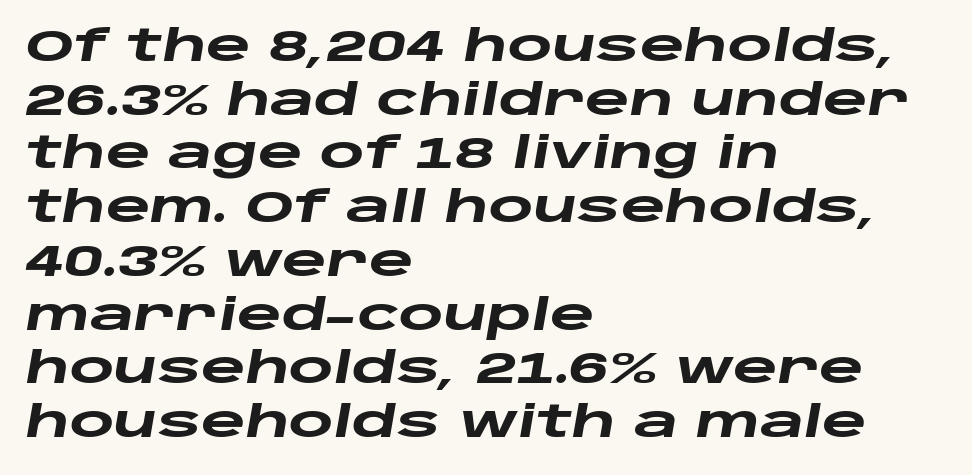
Q: Is the text bold? A: Yes.
Q: Is the text italic (slanted)? A: Yes, it leans right by about 10 degrees.
Q: Is the text underlined? A: No.
Q: How is the paragraph aligned? A: Left-aligned.
Q: Is the spacing between letters normal or unusually wide? A: Normal.
Q: Is the spacing between lines tight, normal or loose? A: Normal.
Q: Width (condensed, normal, or wide)? A: Wide.
Q: Stroke contrast? A: Low.
Q: x-height? A: Large.
Q: Monospaced? A: No.
